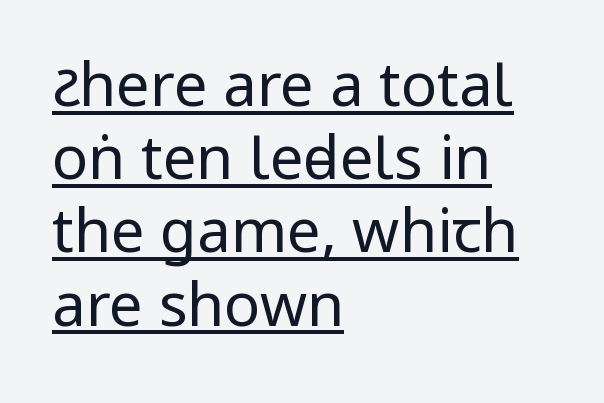
The face looks like a standard text weight, possibly lighter. Is there an underline? Yes — a line sits under the letters. The lettering stays uniformly vertical, giving the passage a roman look. These lines are set flush left with a ragged right edge. The passage shown has conventional tracking throughout.
